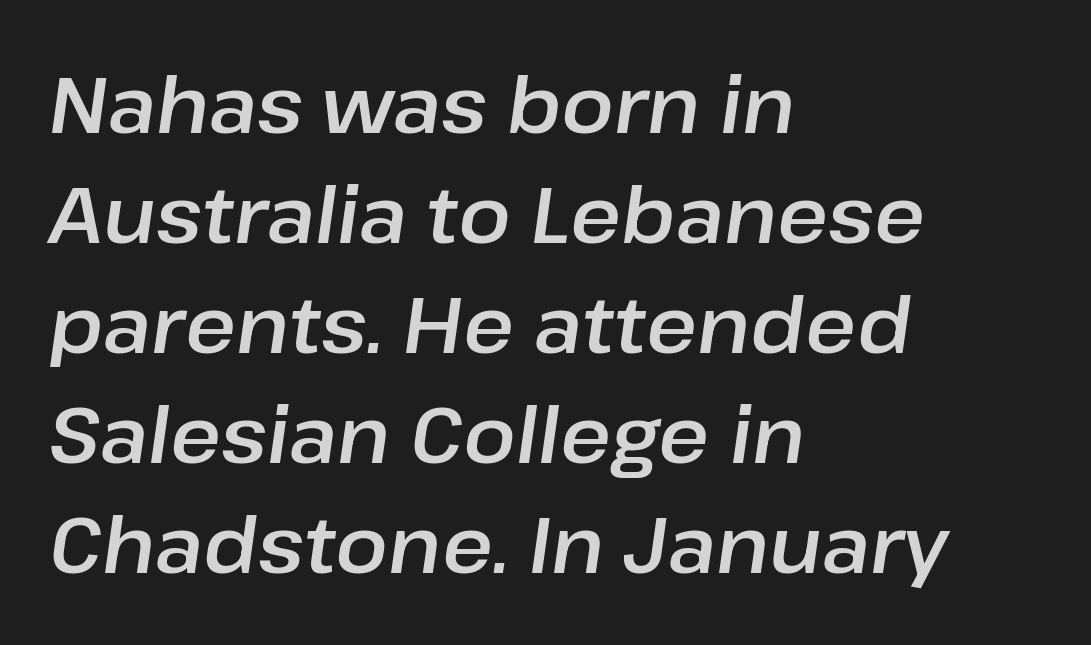
The image shows 78 px text type, italic (leaning right); set left-aligned, normal line spacing (1.41x), normal letter spacing, not underlined; low stroke contrast and a medium x-height.
